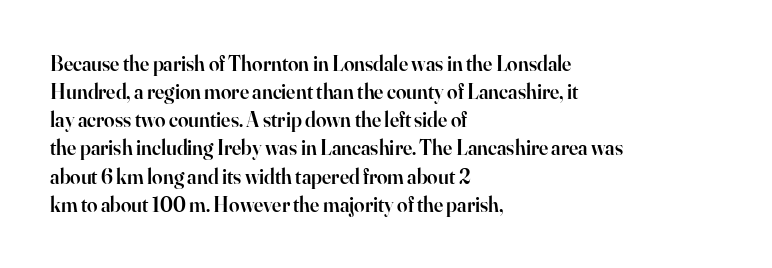
The axis of the letterforms is exactly vertical. The block of text has a typical density, with ordinary space between rows. Plain, unruled lines of type. Slightly chunky letters — semibold, I'd say, not full bold. Left-aligned paragraph, ragged on the right.
